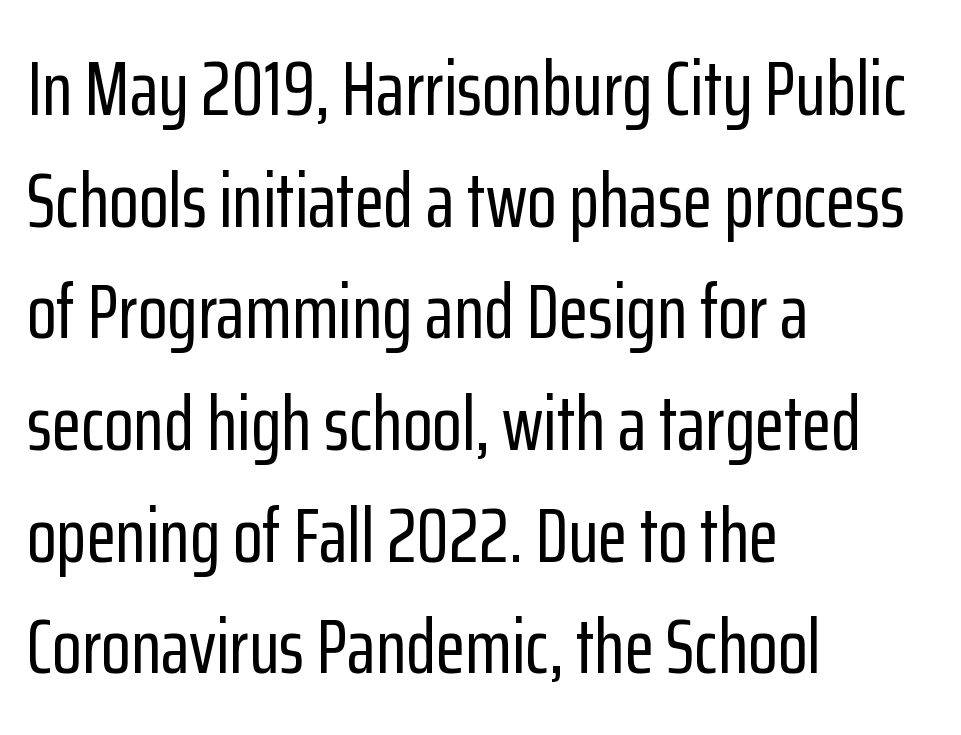
{"serif": "no", "italic": "no", "width": "condensed", "stroke_contrast": "low", "x_height": "medium", "monospaced": "no", "underline": "no", "align": "left", "line_spacing": "normal", "line_spacing_ratio": 1.45, "letter_spacing": "normal", "letter_spacing_em": 0.0, "glyph_px": 77}
